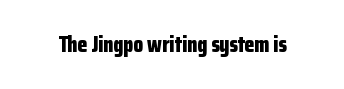
Q: Is the text bold? A: Yes.
Q: Is the text italic (slanted)? A: No, it is upright.
Q: Is the text underlined? A: No.
Q: Is the spacing between letters normal or unusually wide? A: Normal.
